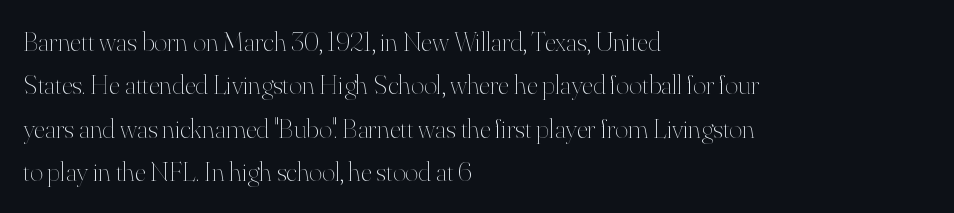
Q: Is the text bold? A: No.
Q: Is the text italic (slanted)? A: No, it is upright.
Q: Is the text underlined? A: No.
Q: How is the paragraph aligned? A: Left-aligned.
Q: Is the spacing between letters normal or unusually wide? A: Normal.
Q: Is the spacing between lines tight, normal or loose? A: Normal.
Q: Width (condensed, normal, or wide)? A: Normal.
Q: Stroke contrast? A: High.
Q: x-height? A: Small.
Q: Monospaced? A: No.
